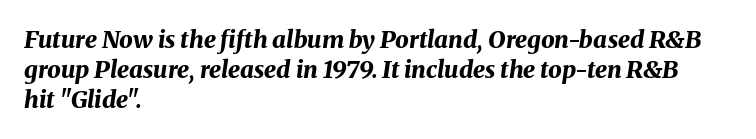
The image shows 24 px bold type, italic (leaning right); set left-aligned, line spacing 1.24x, normal letter spacing, not underlined.
